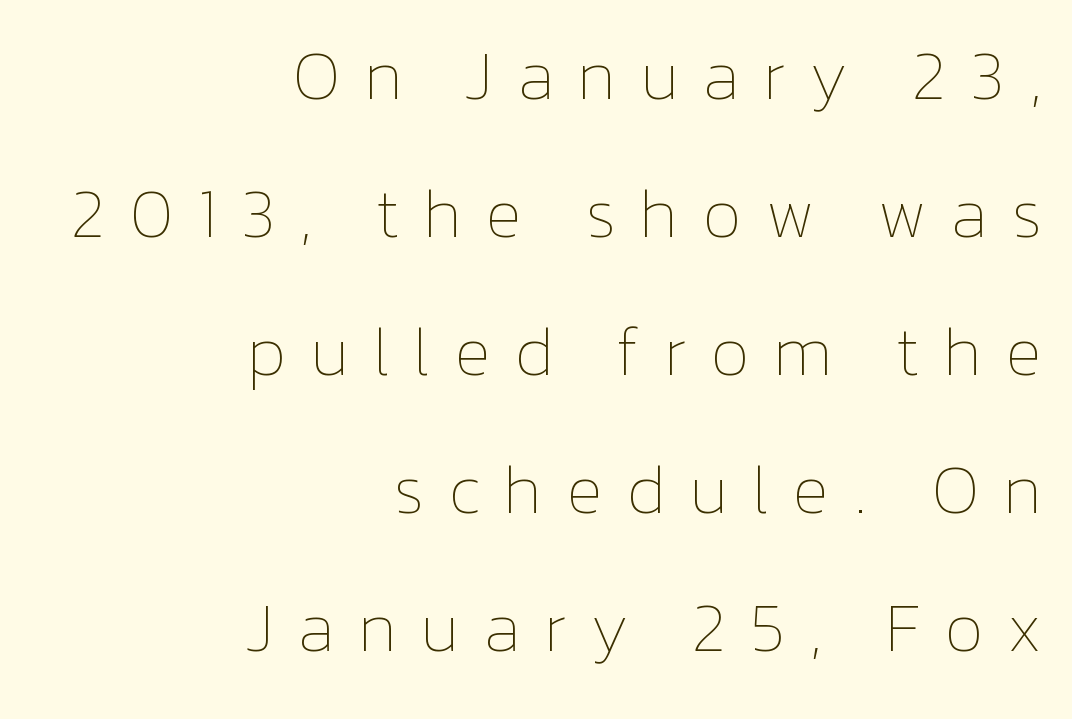
{"italic": "no", "bold": "no", "weight": "thin", "width": "normal", "stroke_contrast": "low", "x_height": "medium", "monospaced": "no", "underline": "no", "align": "right", "line_spacing": "loose", "line_spacing_ratio": 2.0, "letter_spacing": "wide", "letter_spacing_em": 0.34, "glyph_px": 69}
